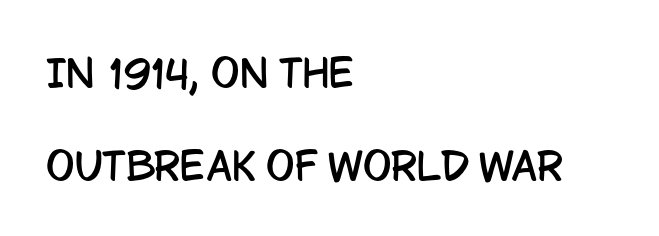
{"serif": "no", "italic": "no", "width": "condensed", "stroke_contrast": "low", "x_height": "large", "monospaced": "no", "underline": "no", "align": "left", "line_spacing": "loose", "line_spacing_ratio": 2.45, "letter_spacing": "normal", "letter_spacing_em": 0.0, "glyph_px": 38}
